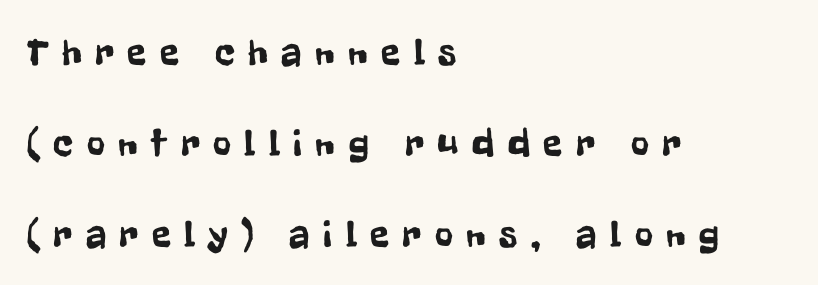
The face used here is rendered with a markedly widened letterfit. Students, observe: this is what heavily led, spacious text looks like. The face used here is proportionally spaced, like ordinary book or web type. If you drew a line through each stem, it would be perfectly vertical. These lines stack with their left ends in a neat column. Beneath every word, the page is bare.
